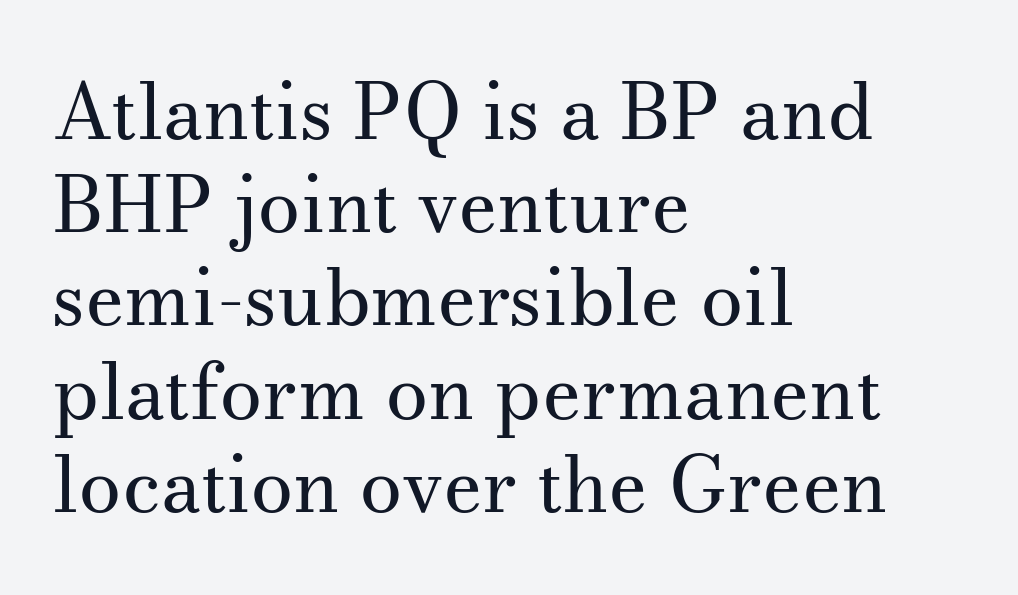
These lines are composed in type with serifs. In terms of posture, this sample is upright. Caption: standard tracking, unaltered. These lines are rendered in a variable-pitch font. Caption: multi-line text, flush left, ragged right. The typesetting does not lean heavy: it is not bold.
